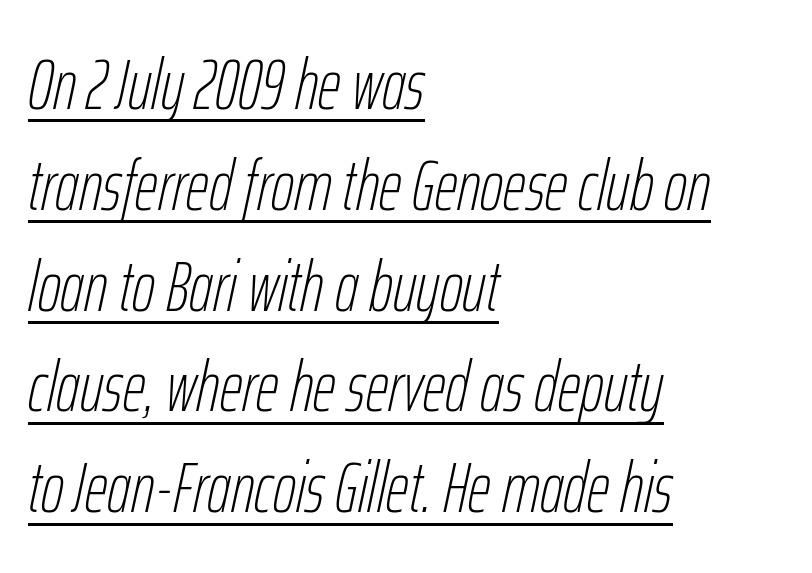
How are the letters spaced? Ordinarily, with no added tracking. The passage shown stacks its lines at a standard gap. Caption: lettering with a line underneath. If you drew a ruler down the left edge, every line would touch it. The text carries the slant typical of an italic or oblique font.
